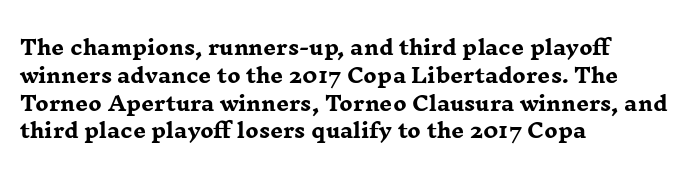
Is there any slant? The stems are plumb. Notice how thick the strokes are: this is what a full bold looks like. The vertical gap from one line to the next is medium. Leftover space on each line is placed entirely after the last word. The zone under the glyphs is completely vacant.
